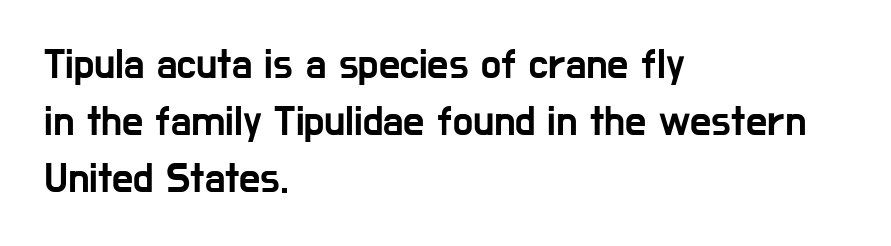
Q: Is the text italic (slanted)? A: No, it is upright.
Q: Is the typeface a serif or a sans-serif typeface? A: Sans-serif.
Q: Is the text underlined? A: No.
Q: How is the paragraph aligned? A: Left-aligned.
Q: Is the spacing between letters normal or unusually wide? A: Normal.
Q: Is the spacing between lines tight, normal or loose? A: Normal.
Q: Width (condensed, normal, or wide)? A: Condensed.
Q: Stroke contrast? A: Low.
Q: x-height? A: Medium.
Q: Monospaced? A: No.
